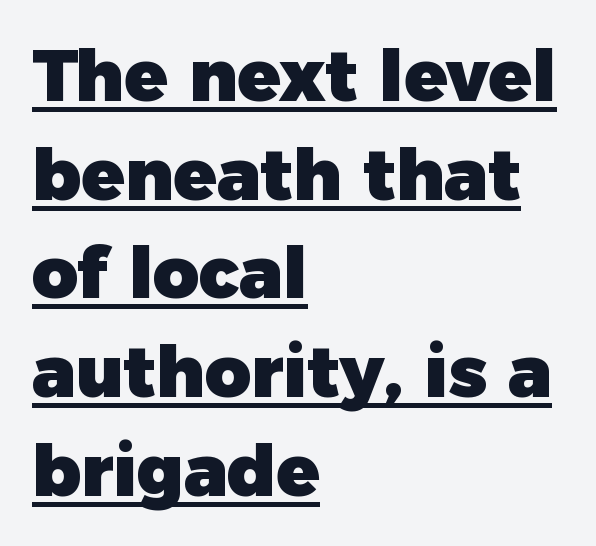
{"serif": "no", "italic": "no", "bold": "yes", "weight": "heavy", "width": "normal", "stroke_contrast": "low", "x_height": "medium", "monospaced": "no", "underline": "yes", "align": "left", "line_spacing": "normal", "line_spacing_ratio": 1.39, "letter_spacing": "normal", "letter_spacing_em": 0.0, "glyph_px": 71}
